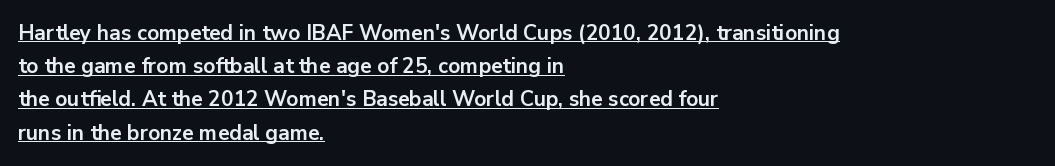
The rendering uses the underline text-decoration. Students, observe: this is what conventionally led text looks like. These lines carry a lot of weight — the face is fully bold. Caption: multi-line text, flush left, ragged right. Observe the ordinary spacing: letters are neighbours, not strangers.
